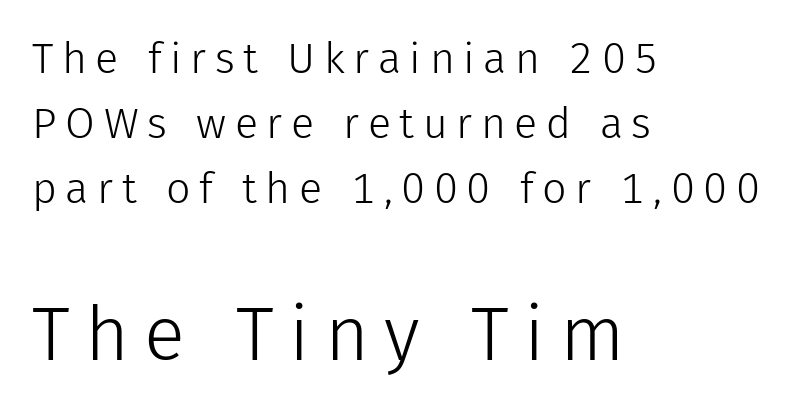
Q: Is the text bold? A: No.
Q: Is the text italic (slanted)? A: No, it is upright.
Q: Is the typeface a serif or a sans-serif typeface? A: Sans-serif.
Q: Is the text underlined? A: No.
Q: How is the paragraph aligned? A: Left-aligned.
Q: Is the spacing between letters normal or unusually wide? A: Unusually wide.
Q: Is the spacing between lines tight, normal or loose? A: Normal.
Q: Which block of text is set in a larger size, the first (top) or the second (bottom)? A: The second (bottom) one.
Q: Width (condensed, normal, or wide)? A: Normal.
Q: Stroke contrast? A: Low.
Q: x-height? A: Medium.
Q: Monospaced? A: No.
